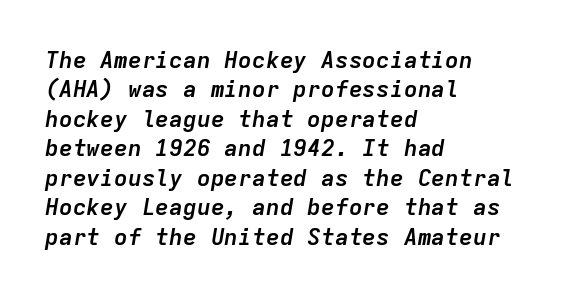
Q: Is the text bold? A: Yes.
Q: Is the text italic (slanted)? A: Yes, it leans right by about 9 degrees.
Q: Is the text underlined? A: No.
Q: How is the paragraph aligned? A: Left-aligned.
Q: Is the spacing between letters normal or unusually wide? A: Normal.
Q: Is the spacing between lines tight, normal or loose? A: Normal.
